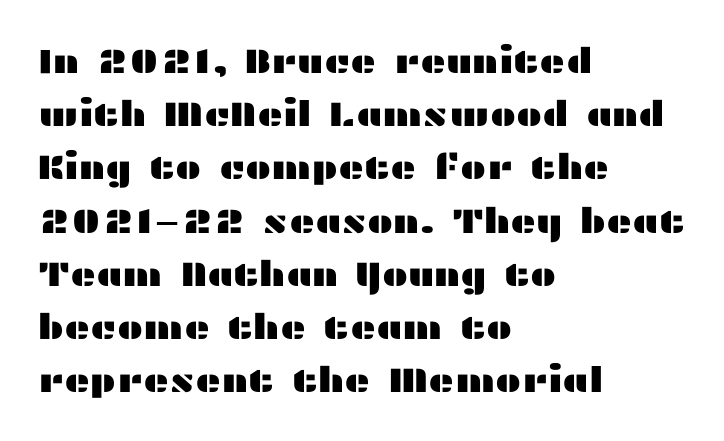
The image shows 35 px wide sans-serif type, upright; set left-aligned, normal line spacing (1.52x), normal letter spacing, not underlined; medium stroke contrast and a medium x-height.
